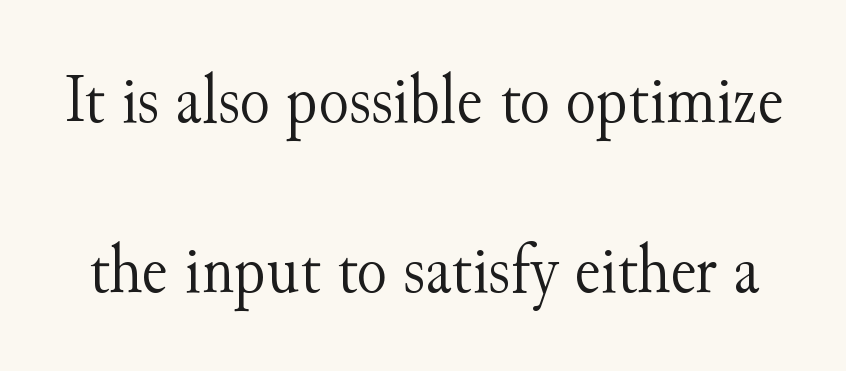
{"serif": "yes", "italic": "no", "bold": "no", "weight": "light", "width": "normal", "stroke_contrast": "medium", "x_height": "small", "monospaced": "no", "underline": "no", "line_spacing": "loose", "line_spacing_ratio": 2.39, "letter_spacing": "normal", "letter_spacing_em": 0.0, "glyph_px": 71}
